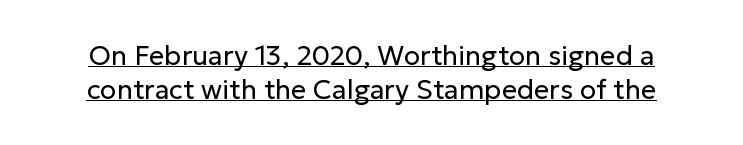
{"italic": "no", "bold": "no", "underline": "yes", "line_spacing": "normal", "line_spacing_ratio": 1.25, "letter_spacing": "normal", "letter_spacing_em": 0.0, "glyph_px": 27}
